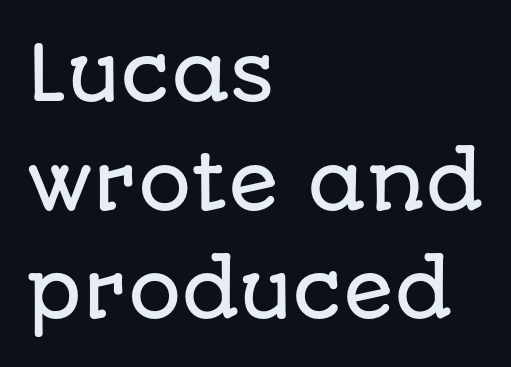
The image shows 75 px sans-serif type, upright; set left-aligned, normal line spacing (1.45x), normal letter spacing, not underlined; low stroke contrast and a large x-height.
